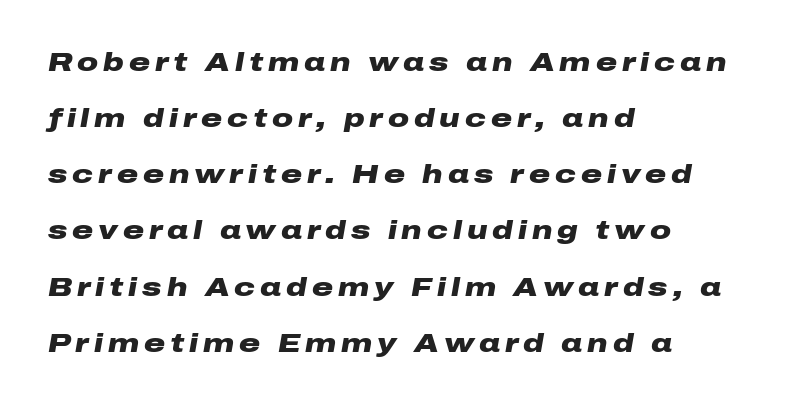
{"italic": "yes", "lean": "right", "slant_degrees": 10, "bold": "yes", "underline": "no", "align": "left", "line_spacing": "loose", "line_spacing_ratio": 2.16, "glyph_px": 26}
